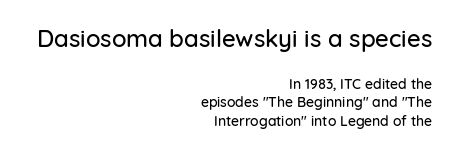
Q: Is the text italic (slanted)? A: No, it is upright.
Q: Is the text underlined? A: No.
Q: How is the paragraph aligned? A: Right-aligned.
Q: Is the spacing between letters normal or unusually wide? A: Normal.
Q: Is the spacing between lines tight, normal or loose? A: Normal.
Q: Which block of text is set in a larger size, the first (top) or the second (bottom)? A: The first (top) one.
